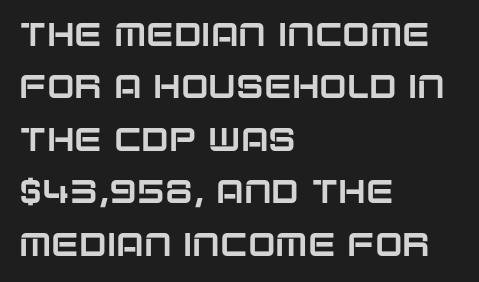
The image shows 33 px sans-serif type, upright; set left-aligned, normal line spacing (1.59x), normal letter spacing, not underlined; low stroke contrast and a large x-height.
